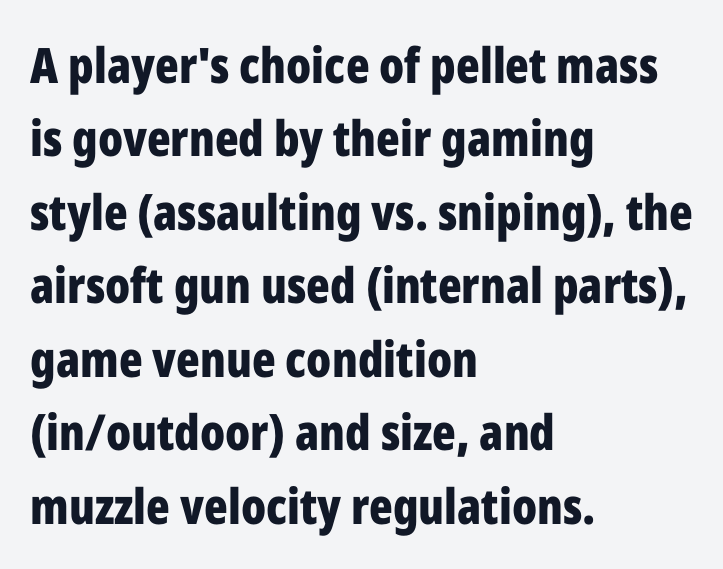
Q: Is the text bold? A: Yes.
Q: Is the text italic (slanted)? A: No, it is upright.
Q: Is the typeface a serif or a sans-serif typeface? A: Sans-serif.
Q: Is the text underlined? A: No.
Q: How is the paragraph aligned? A: Left-aligned.
Q: Is the spacing between letters normal or unusually wide? A: Normal.
Q: Is the spacing between lines tight, normal or loose? A: Normal.
Q: Width (condensed, normal, or wide)? A: Condensed.
Q: Stroke contrast? A: Low.
Q: x-height? A: Medium.
Q: Monospaced? A: No.
